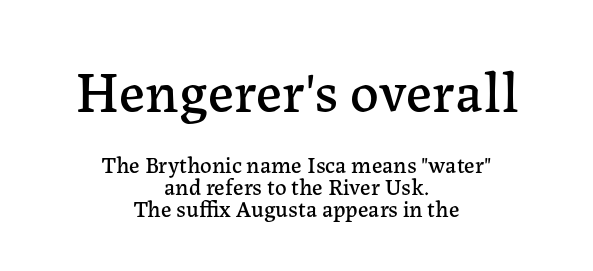
The image shows 57 px serif type, upright; set centered, tight line spacing (0.96x), normal letter spacing, not underlined; the first (top) block is 2.48x larger; low stroke contrast and a medium x-height.
